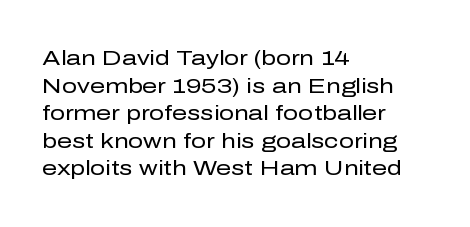
Teacher's note: observe the even left margin — that is flush-left alignment. The line texture is even and compact thanks to regular tracking. The lettering stays uniformly vertical, giving the passage a roman look. The baseline area is clear.
